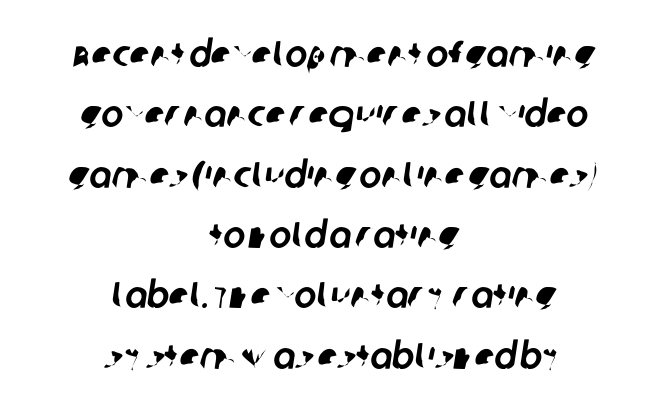
The typesetter chose a symmetrical, centered arrangement here. These lines are rendered in a variable-pitch font. Line spacing here is normal. The letters sit at their default tracking, neither squeezed nor spread. Nobody drew a line under any word here.
